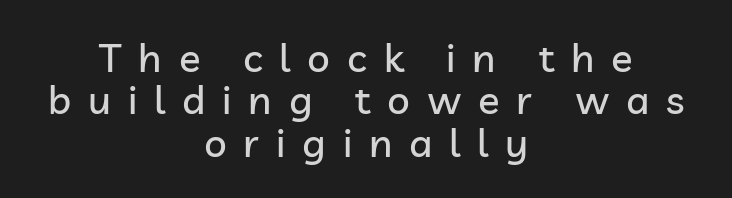
{"serif": "no", "italic": "no", "width": "normal", "stroke_contrast": "low", "x_height": "medium", "monospaced": "no", "underline": "no", "align": "center", "line_spacing": "tight", "line_spacing_ratio": 1.06, "letter_spacing": "wide", "letter_spacing_em": 0.42, "glyph_px": 40}
